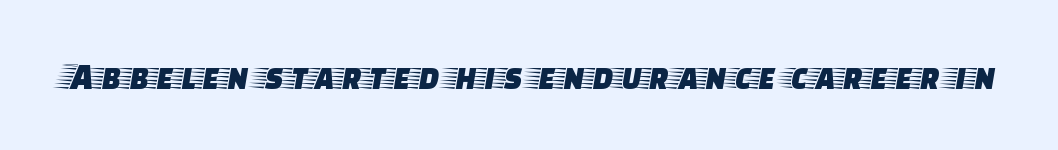
Q: Is the text italic (slanted)? A: Yes.
Q: Is the typeface a serif or a sans-serif typeface? A: Serif.
Q: Is the text underlined? A: No.
Q: Is the spacing between letters normal or unusually wide? A: Normal.
Q: Width (condensed, normal, or wide)? A: Wide.
Q: Stroke contrast? A: Low.
Q: x-height? A: Large.
Q: Monospaced? A: No.
